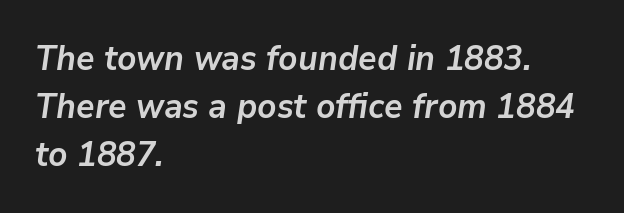
{"italic": "yes", "lean": "right", "slant_degrees": 9, "bold": "yes", "weight": "semibold", "width": "normal", "stroke_contrast": "low", "x_height": "medium", "monospaced": "no", "underline": "no", "align": "left", "line_spacing": "normal", "line_spacing_ratio": 1.41, "letter_spacing": "normal", "letter_spacing_em": 0.0, "glyph_px": 34}
